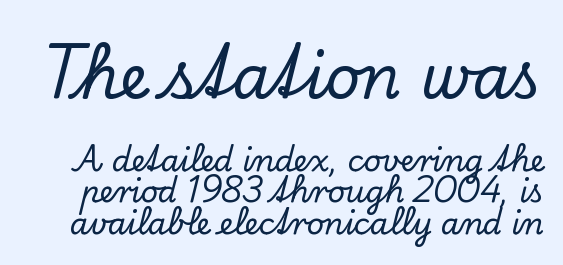
The image shows 61 px serif type; set tight line spacing (1.05x), normal letter spacing, not underlined; the first (top) block is 2.03x larger; low stroke contrast and a small x-height.
